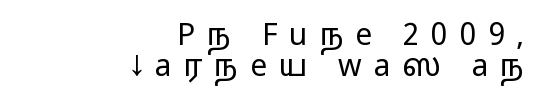
{"serif": "no", "italic": "no", "bold": "no", "weight": "regular", "width": "wide", "stroke_contrast": "low", "x_height": "medium", "monospaced": "no", "underline": "no", "align": "right", "line_spacing": "tight", "line_spacing_ratio": 1.02, "letter_spacing": "wide", "letter_spacing_em": 0.39, "glyph_px": 30}
